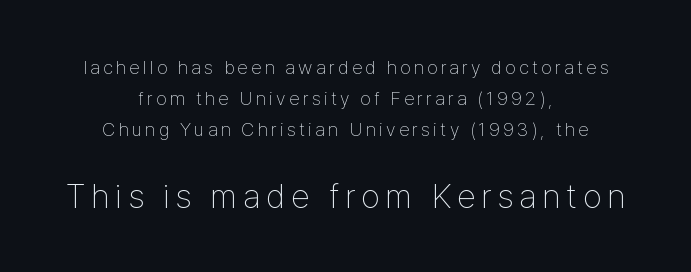
{"serif": "no", "italic": "no", "bold": "no", "weight": "thin", "width": "condensed", "stroke_contrast": "low", "x_height": "medium", "monospaced": "no", "underline": "no", "align": "center", "line_spacing": "normal", "line_spacing_ratio": 1.62, "larger_block": "second", "size_ratio": 1.79, "glyph_px": 34}
